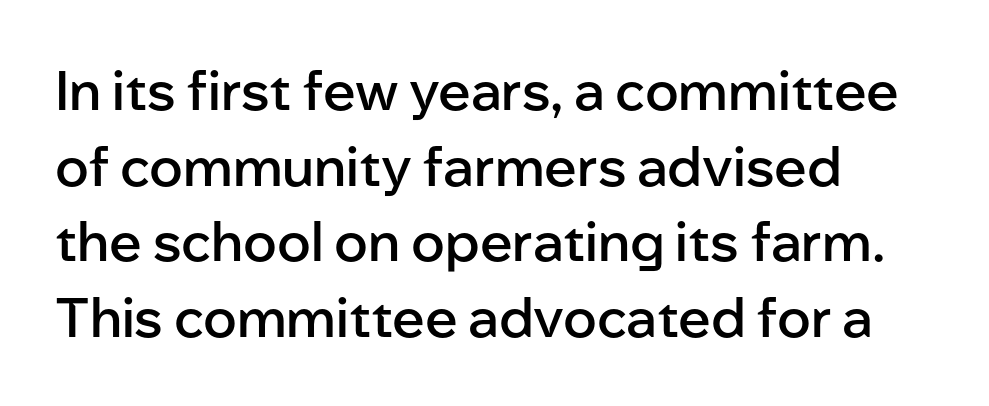
The image shows 54 px semibold sans-serif type, upright; set left-aligned, normal line spacing (1.4x), normal letter spacing, not underlined; low stroke contrast and a medium x-height.
